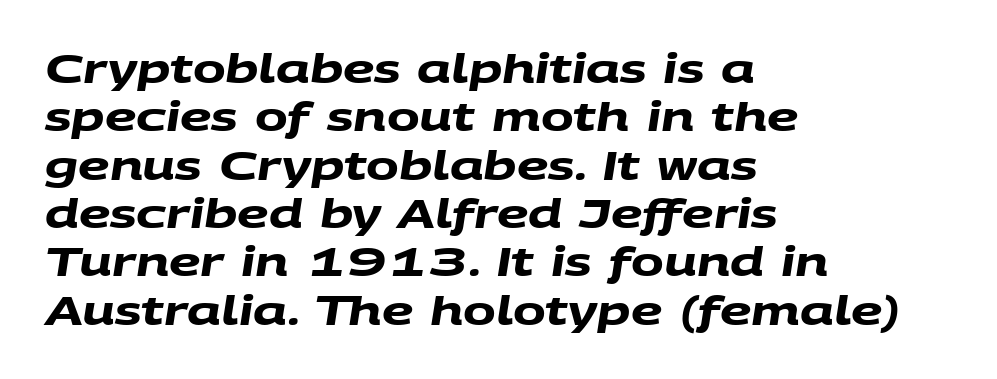
The image shows 39 px heavy, wide sans-serif type; set left-aligned, line spacing 1.24x, normal letter spacing, not underlined; medium stroke contrast and a large x-height.
